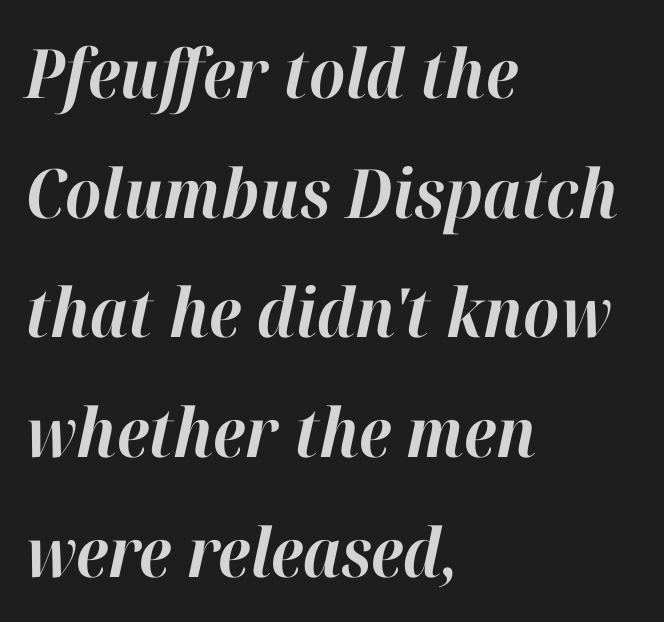
The image shows 68 px bold type, italic (leaning right); set left-aligned, line spacing 1.76x, normal letter spacing, not underlined; high stroke contrast and a medium x-height.
